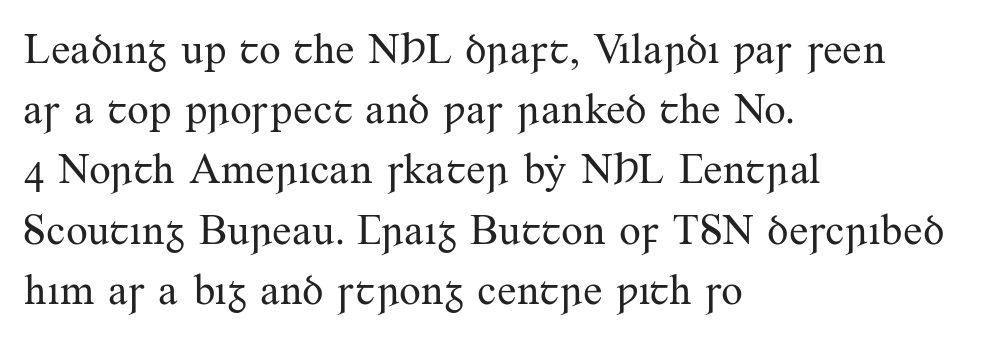
The image shows 43 px regular-weight serif type, upright; set left-aligned, normal line spacing (1.4x), normal letter spacing, not underlined; medium stroke contrast and a small x-height.
